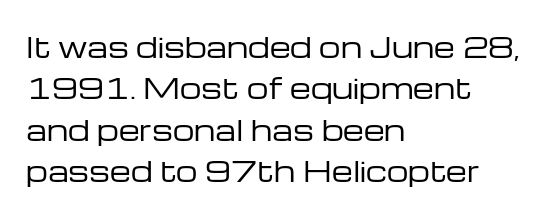
The image shows 27 px text type, upright; set left-aligned, normal line spacing (1.53x), normal letter spacing, not underlined.
